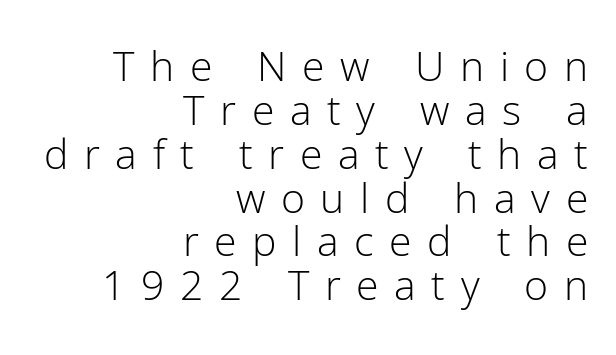
The compositor pushed each line to the right boundary. Check the space under the baseline: it is left empty. You could not count columns in this text — the font is proportionally spaced. Ordinary non-slanted type is in use.
